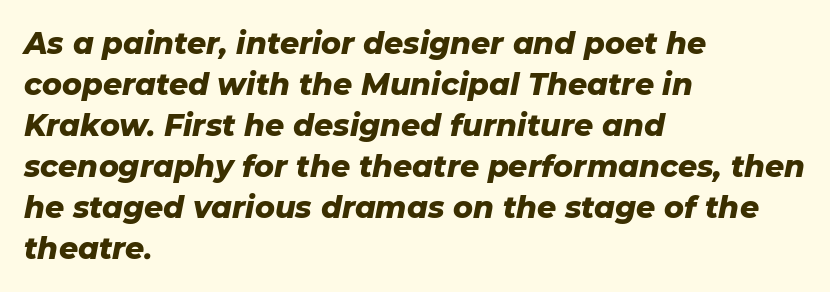
Q: Is the text bold? A: Yes.
Q: Is the text italic (slanted)? A: Yes, it leans right by about 11 degrees.
Q: Is the text underlined? A: No.
Q: How is the paragraph aligned? A: Left-aligned.
Q: Is the spacing between letters normal or unusually wide? A: Normal.
Q: Is the spacing between lines tight, normal or loose? A: Normal.
Q: Width (condensed, normal, or wide)? A: Normal.
Q: Stroke contrast? A: Low.
Q: x-height? A: Medium.
Q: Monospaced? A: No.
